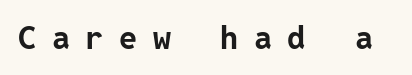
The letters are bold, with thick, heavy strokes. Between one letter and the next there's a generous, obvious gap. This sample uses an upright cut, with every glyph sitting square on the baseline. Observe the absence of serifs on each vertical stroke in this sample.
